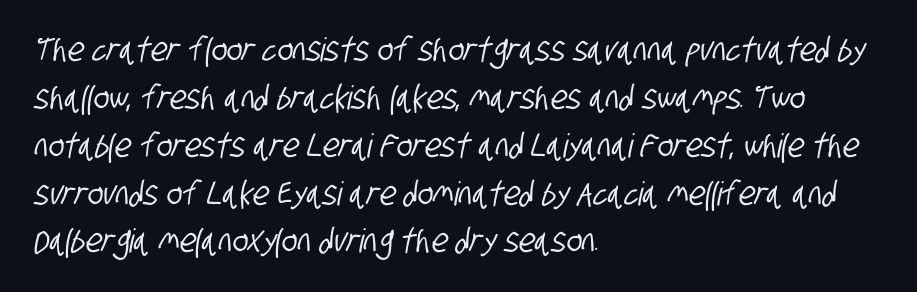
Q: Is the typeface a serif or a sans-serif typeface? A: Sans-serif.
Q: Is the text underlined? A: No.
Q: How is the paragraph aligned? A: Left-aligned.
Q: Is the spacing between letters normal or unusually wide? A: Normal.
Q: Is the spacing between lines tight, normal or loose? A: Normal.
Q: Width (condensed, normal, or wide)? A: Condensed.
Q: Stroke contrast? A: Low.
Q: x-height? A: Large.
Q: Monospaced? A: No.
